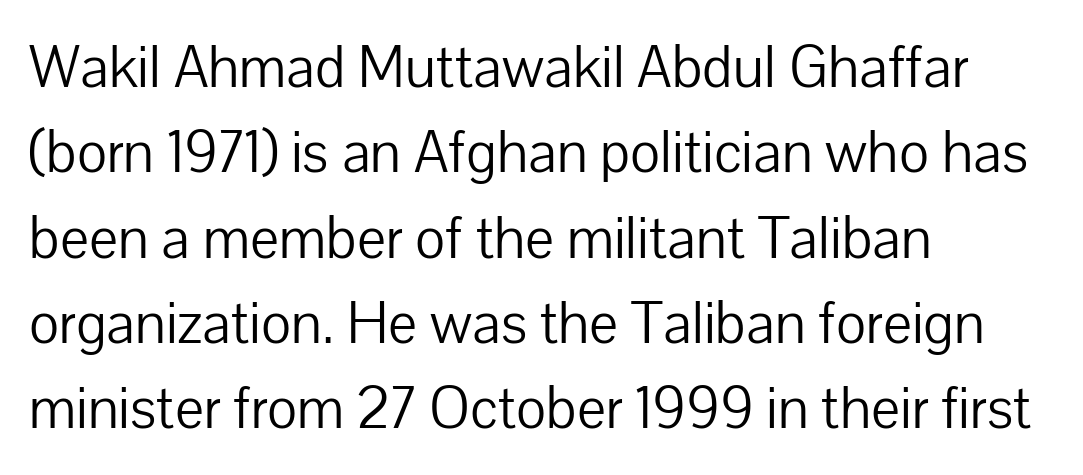
{"serif": "no", "italic": "no", "bold": "no", "weight": "light", "width": "normal", "stroke_contrast": "low", "x_height": "medium", "monospaced": "no", "underline": "no", "align": "left", "line_spacing": "normal", "line_spacing_ratio": 1.47, "letter_spacing": "normal", "letter_spacing_em": 0.0, "glyph_px": 58}
